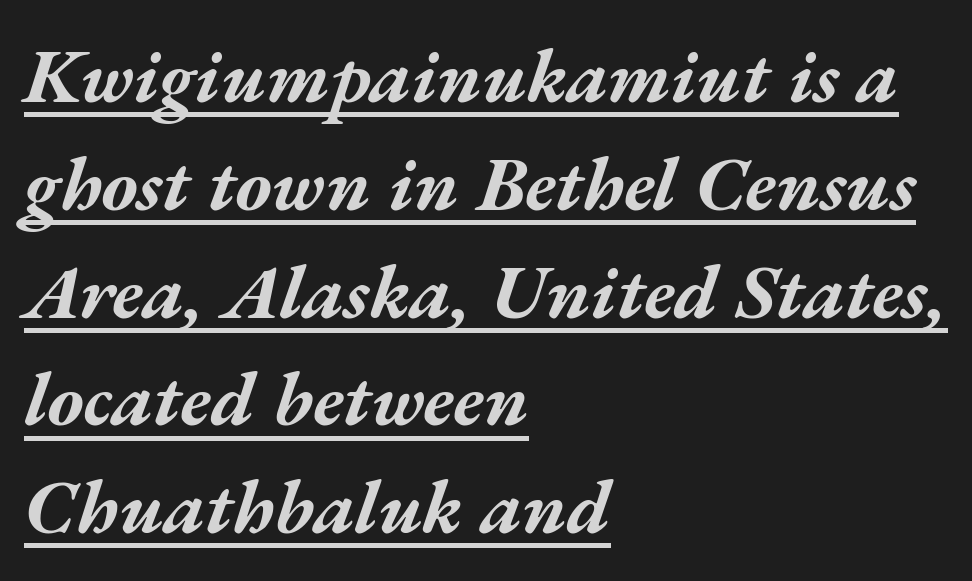
Q: Is the text bold? A: Yes.
Q: Is the text italic (slanted)? A: Yes, it leans right by about 17 degrees.
Q: Is the text underlined? A: Yes.
Q: How is the paragraph aligned? A: Left-aligned.
Q: Is the spacing between letters normal or unusually wide? A: Normal.
Q: Is the spacing between lines tight, normal or loose? A: Normal.
Q: Width (condensed, normal, or wide)? A: Wide.
Q: Stroke contrast? A: Medium.
Q: x-height? A: Medium.
Q: Monospaced? A: No.
